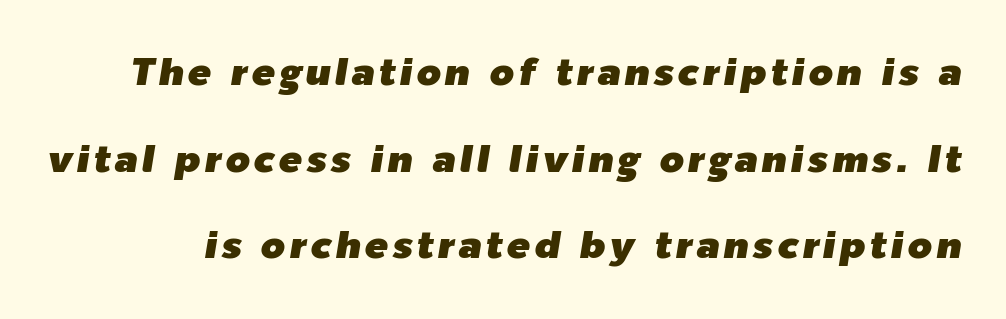
Q: Is the text italic (slanted)? A: Yes, it leans right by about 9 degrees.
Q: Is the text underlined? A: No.
Q: Is the spacing between lines tight, normal or loose? A: Loose.
Q: Width (condensed, normal, or wide)? A: Normal.
Q: Stroke contrast? A: Low.
Q: x-height? A: Medium.
Q: Monospaced? A: No.
